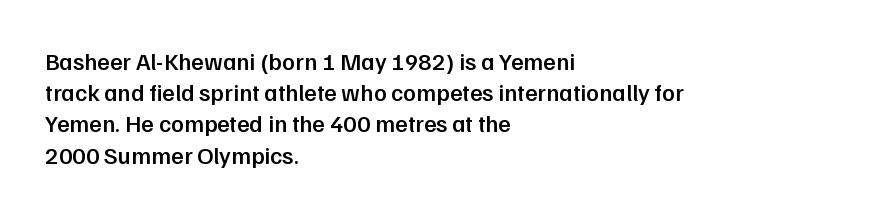
The image shows 24 px text type, upright; set left-aligned, normal line spacing (1.3x), normal letter spacing, not underlined.
